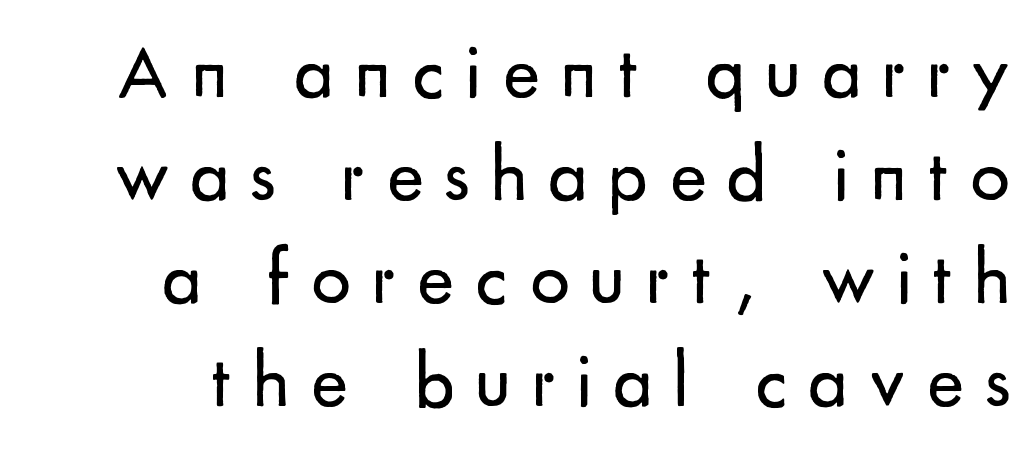
Q: Is the text bold? A: No.
Q: Is the text italic (slanted)? A: No, it is upright.
Q: Is the typeface a serif or a sans-serif typeface? A: Sans-serif.
Q: Is the text underlined? A: No.
Q: Is the spacing between letters normal or unusually wide? A: Unusually wide.
Q: Is the spacing between lines tight, normal or loose? A: Normal.
Q: Width (condensed, normal, or wide)? A: Normal.
Q: Stroke contrast? A: Low.
Q: x-height? A: Small.
Q: Monospaced? A: No.
